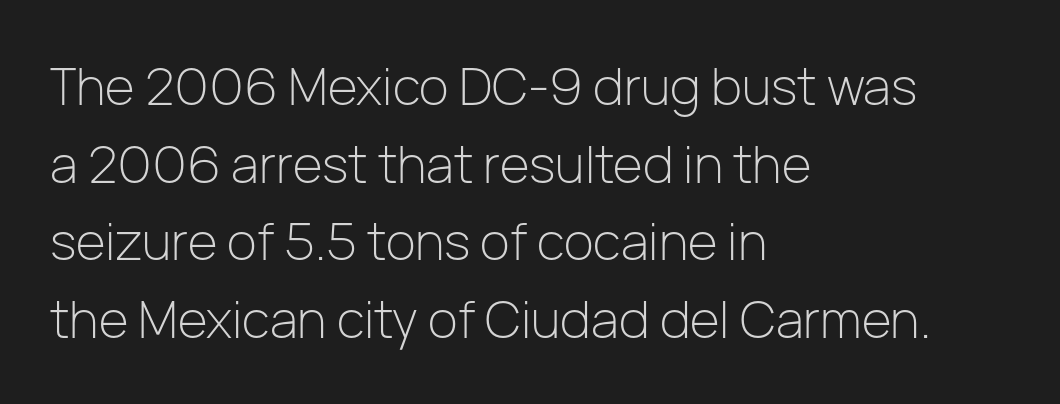
You can tell it's not italic because the verticals are truly vertical. The zone under the glyphs is completely vacant. Words appear dense and cohesive because spacing is normal. This sample is left-justified, so line endings fall wherever the words run out. Varying glyph widths throughout — classic text-font behaviour. The text was rendered using a sans face with plain stroke endings.
